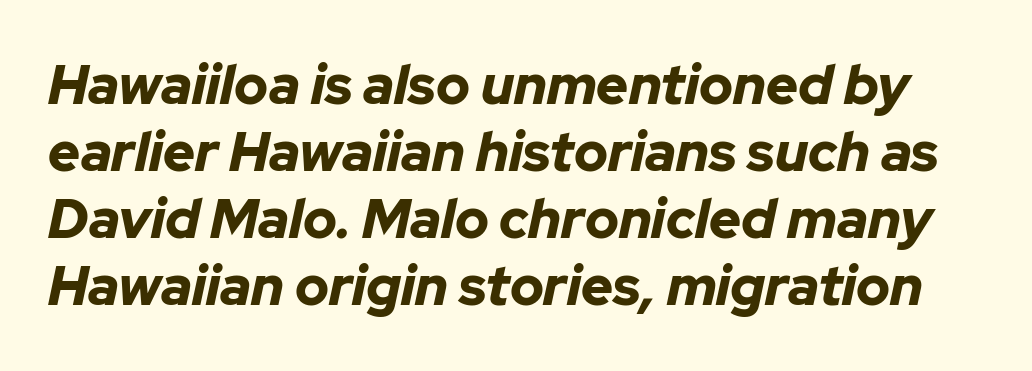
The image shows 55 px bold type, italic (leaning right); set line spacing 1.22x, normal letter spacing, not underlined; low stroke contrast and a medium x-height.
